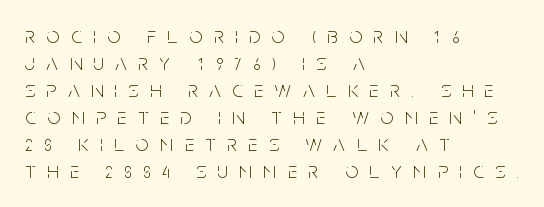
Stroke thickness stays within the range of a standard reading face or lighter. Glance below the letters and you will spot only blank space. Does extra space separate the letters? Yes, quite a lot of it. Nope, not italic — everything's standing straight.
